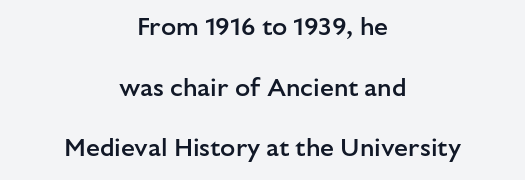
The image shows 25 px text type, upright; set centered, loose line spacing (2.43x), normal letter spacing, not underlined.
